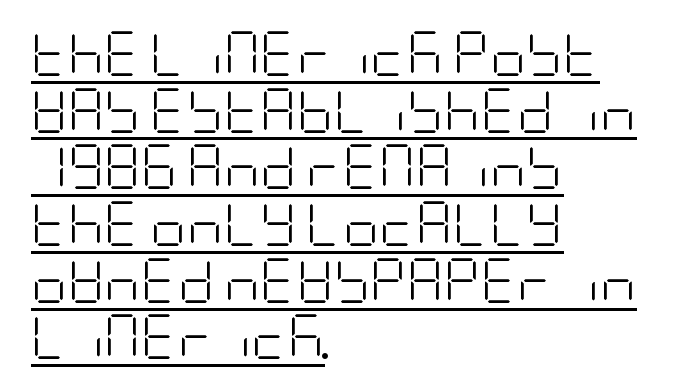
Q: Is the text bold? A: No.
Q: Is the text italic (slanted)? A: No, it is upright.
Q: Is the typeface a serif or a sans-serif typeface? A: Sans-serif.
Q: Is the text underlined? A: Yes.
Q: How is the paragraph aligned? A: Left-aligned.
Q: Is the spacing between letters normal or unusually wide? A: Normal.
Q: Is the spacing between lines tight, normal or loose? A: Normal.
Q: Width (condensed, normal, or wide)? A: Condensed.
Q: Stroke contrast? A: Low.
Q: x-height? A: Large.
